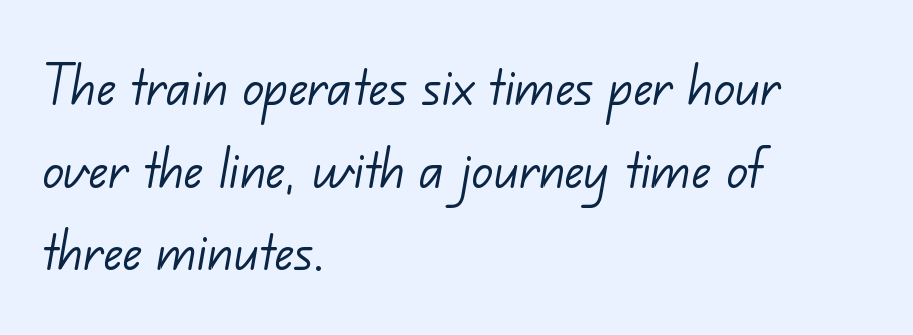
The image shows 64 px light sans-serif type; set left-aligned, normal line spacing (1.29x), normal letter spacing, not underlined; low stroke contrast and a small x-height.
